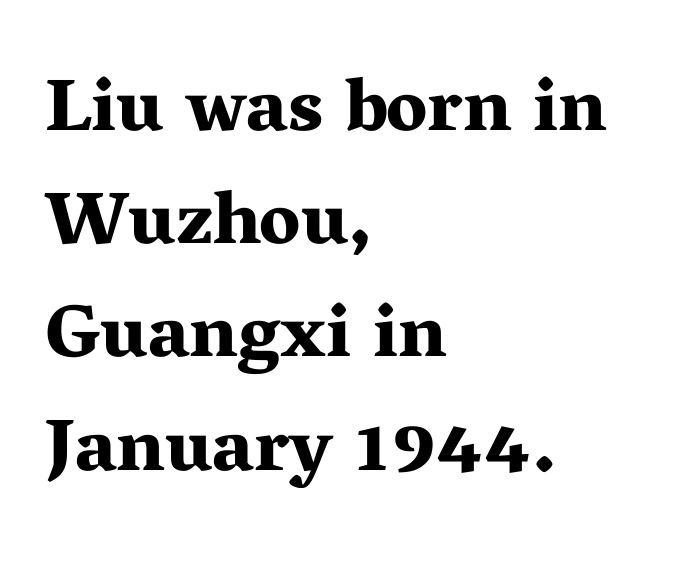
The image shows 74 px bold, wide serif type, upright; set left-aligned, normal line spacing (1.53x), normal letter spacing, not underlined; medium stroke contrast and a medium x-height.
